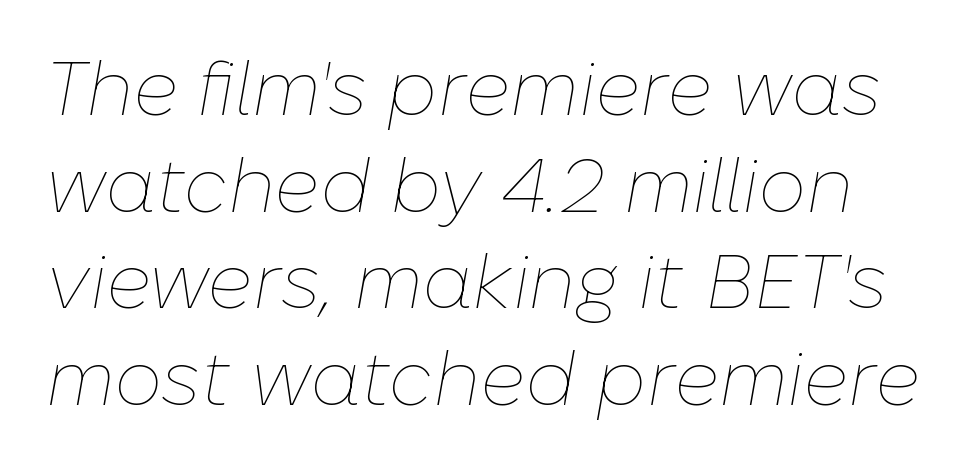
The image shows 76 px thin type, italic (leaning right); set normal line spacing (1.27x), normal letter spacing, not underlined; low stroke contrast and a medium x-height.
